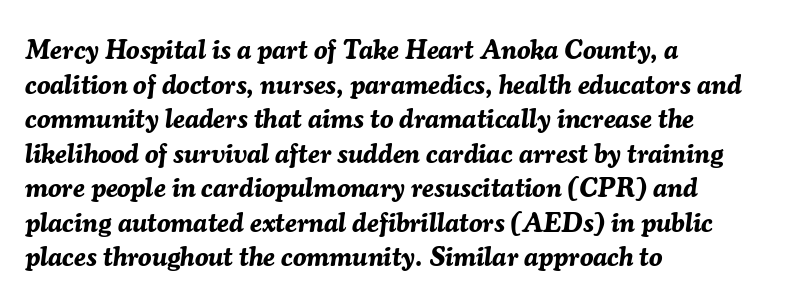
The image shows 27 px bold type, italic (leaning right); set left-aligned, normal line spacing (1.28x), normal letter spacing, not underlined.
